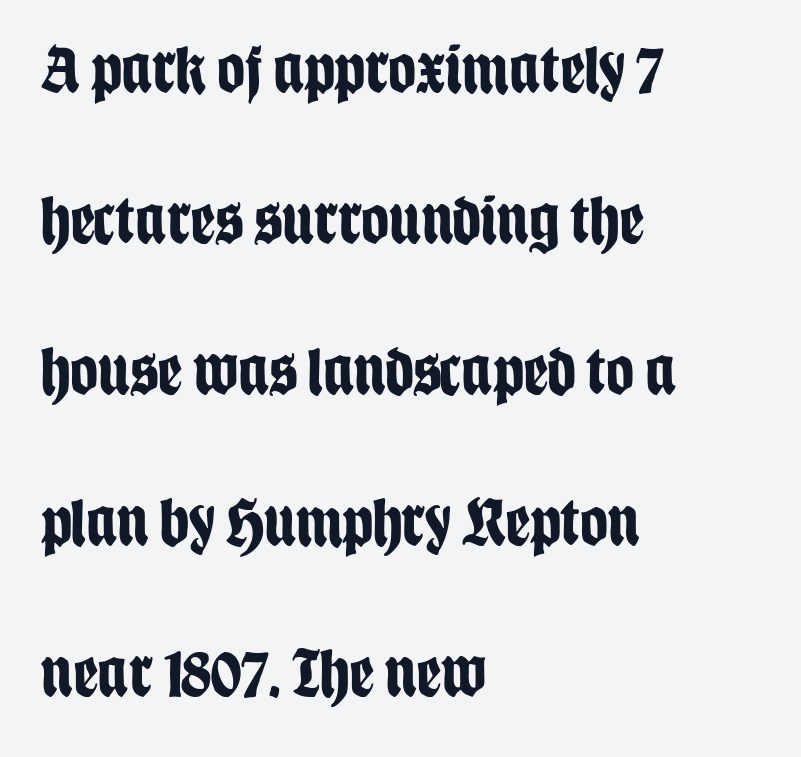
The image shows 69 px bold, condensed sans-serif type, upright; set left-aligned, loose line spacing (2.19x), normal letter spacing, not underlined; low stroke contrast and a large x-height.
